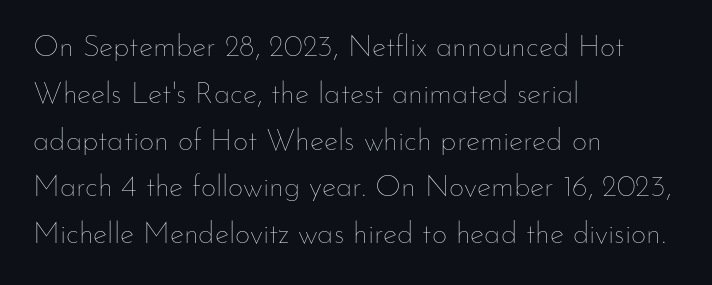
{"italic": "no", "bold": "no", "weight": "thin", "width": "normal", "stroke_contrast": "low", "x_height": "small", "monospaced": "no", "underline": "no", "align": "left", "line_spacing": "normal", "line_spacing_ratio": 1.56, "letter_spacing": "normal", "letter_spacing_em": 0.0, "glyph_px": 30}
